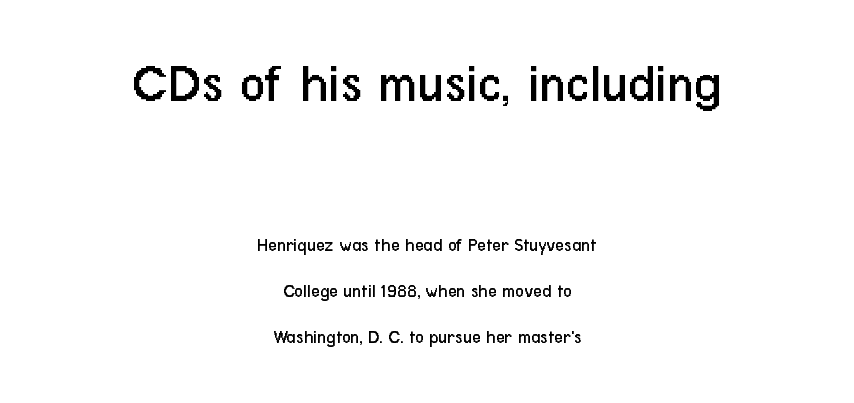
A typesetter would label this face a sans. This sample is center-justified, so both line endings float freely. Think of a printed novel: that variable character pitch is what you see here. The letterforms sit shoulder to shoulder at normal distance. A student would notice the top passage is typeset larger than what follows.
